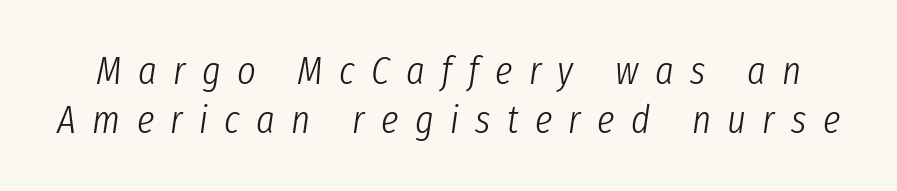
Q: Is the text bold? A: No.
Q: Is the text italic (slanted)? A: Yes, it leans right by about 8 degrees.
Q: Is the text underlined? A: No.
Q: Is the spacing between letters normal or unusually wide? A: Unusually wide.
Q: Width (condensed, normal, or wide)? A: Condensed.
Q: Stroke contrast? A: Low.
Q: x-height? A: Medium.
Q: Monospaced? A: No.
